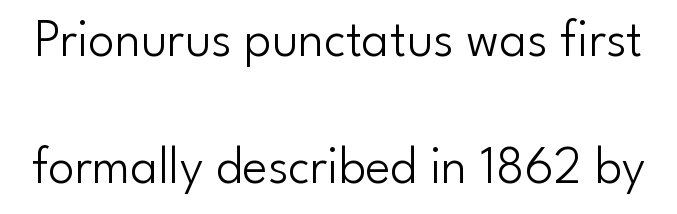
{"serif": "no", "italic": "no", "bold": "no", "weight": "light", "width": "normal", "stroke_contrast": "low", "x_height": "small", "monospaced": "no", "underline": "no", "line_spacing": "loose", "line_spacing_ratio": 2.4, "letter_spacing": "normal", "letter_spacing_em": 0.0, "glyph_px": 53}
